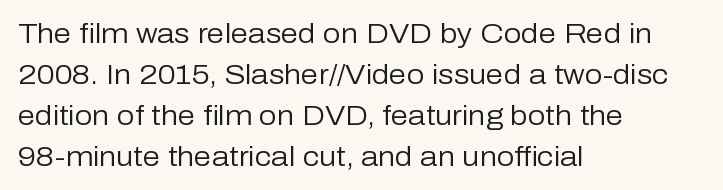
Q: Is the text bold? A: No.
Q: Is the text italic (slanted)? A: No, it is upright.
Q: Is the typeface a serif or a sans-serif typeface? A: Sans-serif.
Q: Is the text underlined? A: No.
Q: How is the paragraph aligned? A: Left-aligned.
Q: Is the spacing between letters normal or unusually wide? A: Normal.
Q: Is the spacing between lines tight, normal or loose? A: Normal.
Q: Width (condensed, normal, or wide)? A: Normal.
Q: Stroke contrast? A: Low.
Q: x-height? A: Medium.
Q: Monospaced? A: No.
